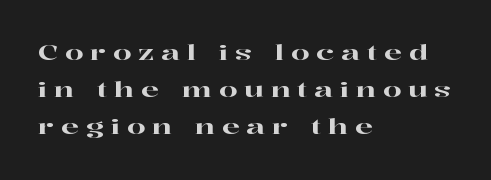
Q: Is the text italic (slanted)? A: No, it is upright.
Q: Is the text underlined? A: No.
Q: How is the paragraph aligned? A: Left-aligned.
Q: Is the spacing between letters normal or unusually wide? A: Unusually wide.
